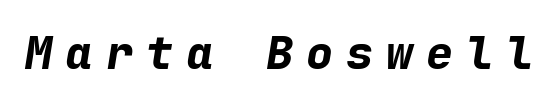
The image shows 45 px bold type, italic (leaning right), monospaced; set unusually wide letter spacing (+0.29 em), not underlined; low stroke contrast and a medium x-height.
